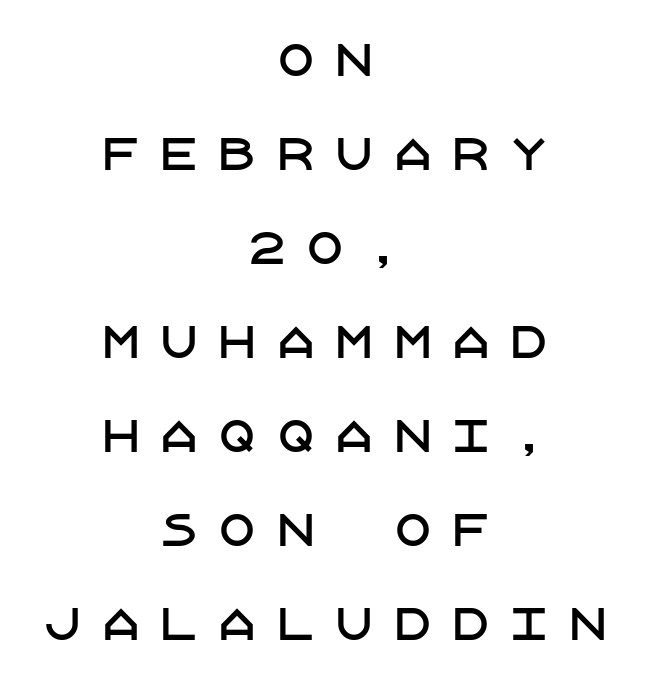
The image shows 42 px sans-serif type, upright; set centered, loose line spacing (2.24x), unusually wide letter spacing (+0.39 em), not underlined; low stroke contrast and a large x-height.
